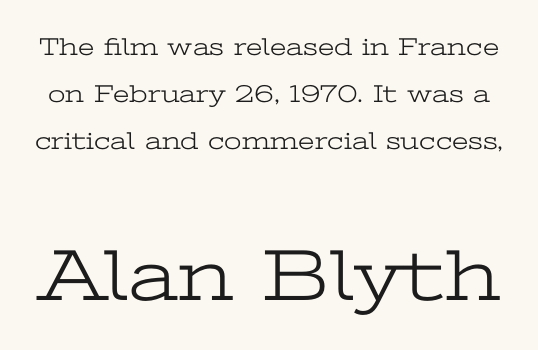
{"serif": "yes", "italic": "no", "bold": "no", "weight": "light", "width": "wide", "stroke_contrast": "low", "x_height": "medium", "monospaced": "no", "underline": "no", "line_spacing_ratio": 1.89, "letter_spacing": "normal", "letter_spacing_em": 0.0, "larger_block": "second", "size_ratio": 2.96, "glyph_px": 74}
